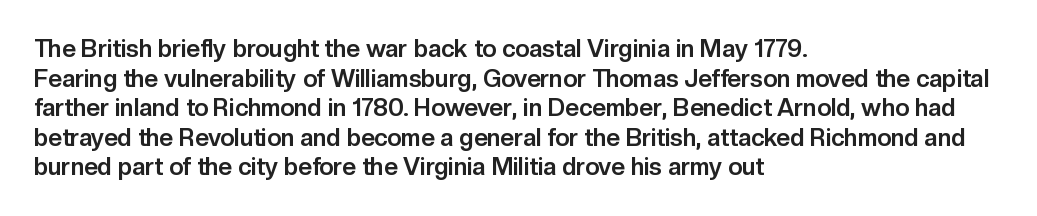
Nobody drew a line under any word here. The lettering stays uniformly vertical, giving the passage a roman look. Each word holds together tightly as a unit, with standard inter-letter gaps. A student would call this left alignment; a typographer would say flush left, rag right. Typographic density is high because the face is bold.
